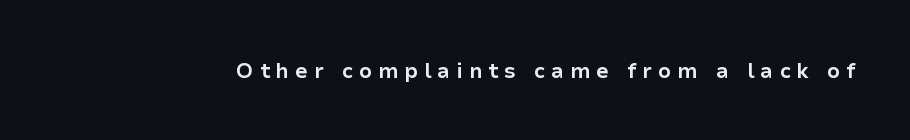
The specimen omits any rule beneath the text block's lines. Between one letter and the next there's a generous, obvious gap. Look at the stroke-to-counter ratio: heavy, a bold. This sample uses an upright cut, with every glyph sitting square on the baseline.
